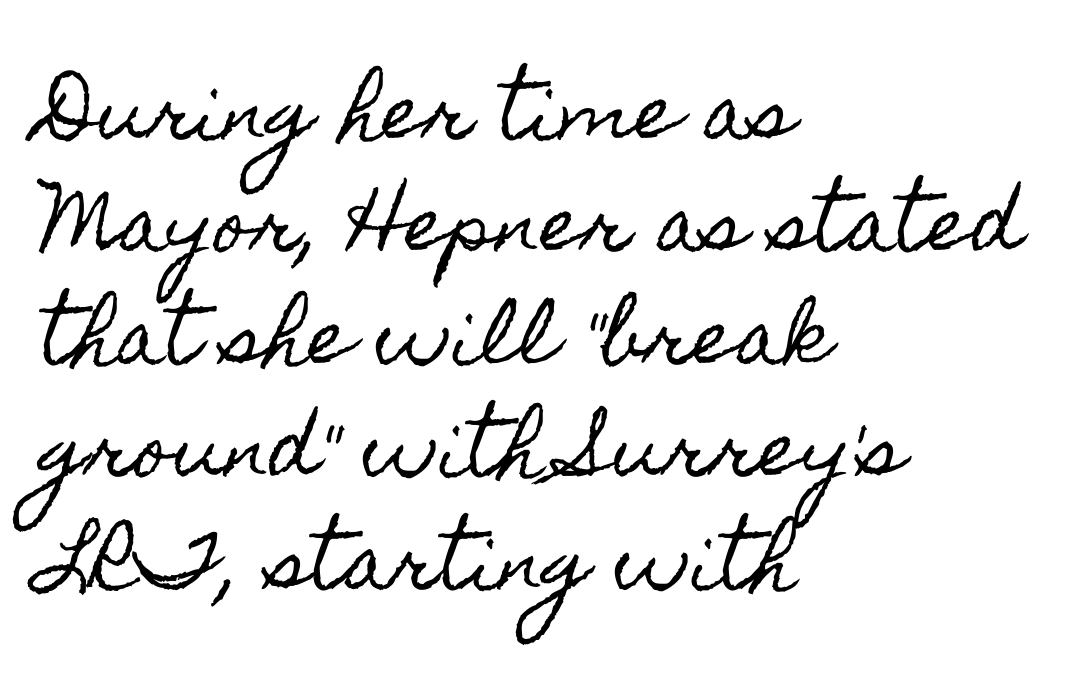
{"width": "condensed", "x_height": "small", "monospaced": "no", "underline": "no", "align": "left", "line_spacing": "normal", "line_spacing_ratio": 1.54, "letter_spacing": "normal", "letter_spacing_em": 0.0, "glyph_px": 73}
